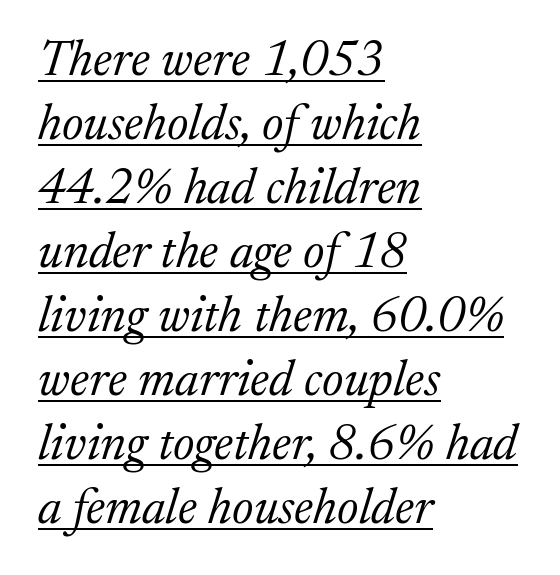
The passage shown is typed in a proportional face where columns would drift. If you drew a ruler down the left edge, every line would touch it. Does the lettering tilt? It does — this is italic. Little horizontal feet cap the strokes, marking this as serif type. The horizontal fit of the characters is conventional and even.
